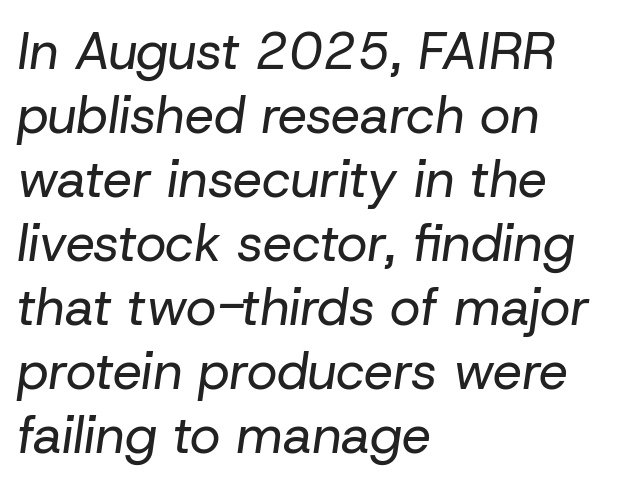
{"italic": "yes", "lean": "right", "slant_degrees": 8, "bold": "no", "weight": "regular", "width": "normal", "stroke_contrast": "low", "x_height": "medium", "monospaced": "no", "underline": "no", "align": "left", "line_spacing_ratio": 1.23, "letter_spacing": "normal", "letter_spacing_em": 0.0, "glyph_px": 52}
